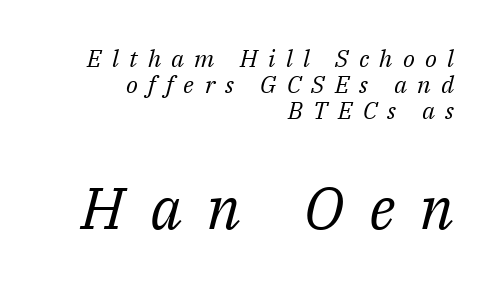
Proportional: the letters do not fall into vertical columns. Note: serifs present on the glyphs. Rendered with sloped, italic letterforms. Reading down the column, the eye jumps only a short way to each next line. This layout puts the modest block above and the oversized block below. Layout note: lines flush right.
